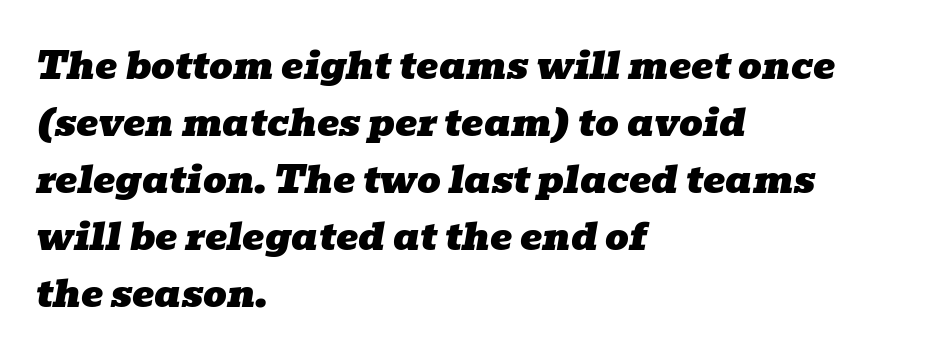
One-word summary of the alignment: left. The characters display serif detailing at their extremities. Compared with typical body copy, the letter spacing here is the same. Each letter keeps its own natural width here, so spacing adapts to shape. Beneath every word, the page is bare. It's the slanting kind of type.
